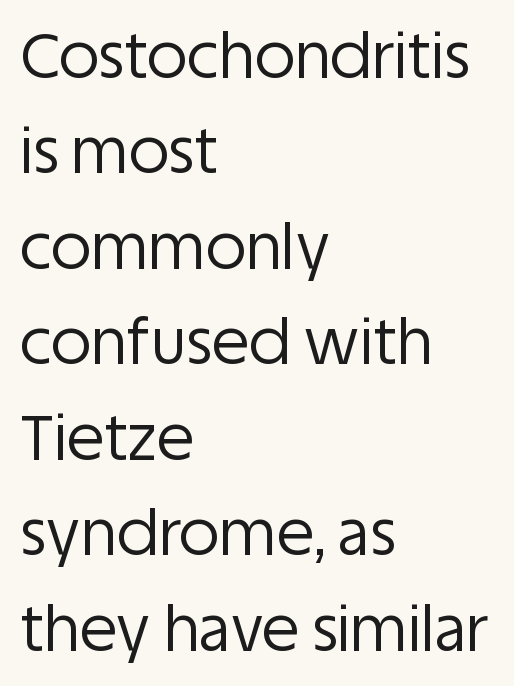
The image shows 62 px regular-weight sans-serif type, upright; set left-aligned, normal line spacing (1.54x), normal letter spacing, not underlined; low stroke contrast and a large x-height.
